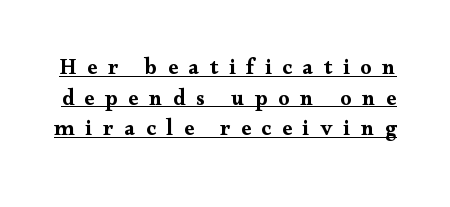
The image shows 22 px bold type, upright; set normal line spacing (1.39x), unusually wide letter spacing (+0.49 em), underlined.
